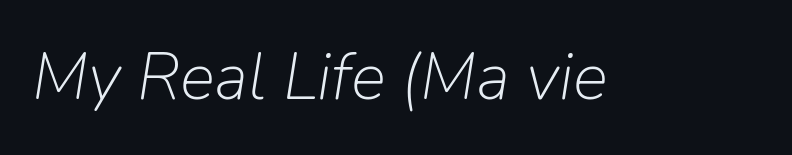
The image shows 66 px light type, italic (leaning right); set normal letter spacing, not underlined; low stroke contrast and a medium x-height.
